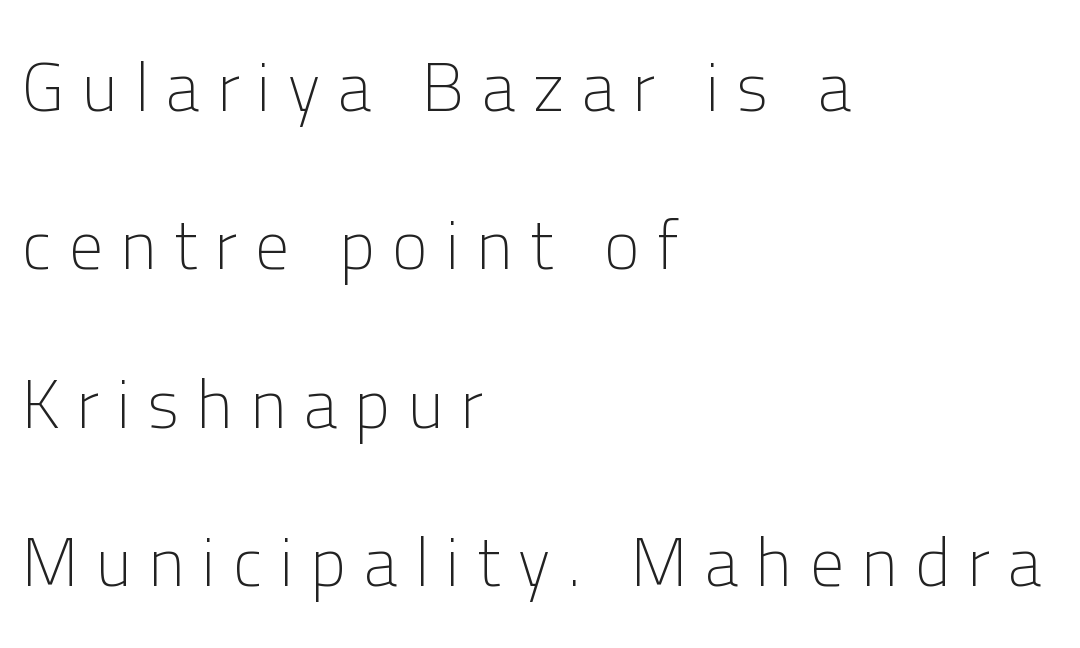
Q: Is the text bold? A: No.
Q: Is the text italic (slanted)? A: No, it is upright.
Q: Is the typeface a serif or a sans-serif typeface? A: Sans-serif.
Q: Is the text underlined? A: No.
Q: How is the paragraph aligned? A: Left-aligned.
Q: Is the spacing between letters normal or unusually wide? A: Unusually wide.
Q: Is the spacing between lines tight, normal or loose? A: Loose.
Q: Width (condensed, normal, or wide)? A: Normal.
Q: Stroke contrast? A: Low.
Q: x-height? A: Medium.
Q: Monospaced? A: No.
